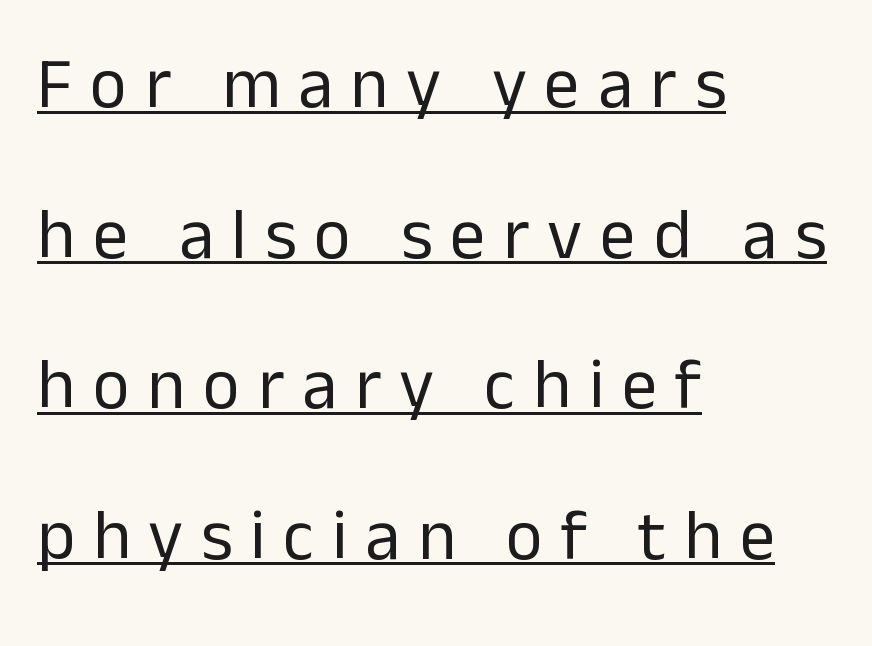
The image shows 71 px regular-weight sans-serif type, upright; set left-aligned, loose line spacing (2.12x), unusually wide letter spacing (+0.25 em), underlined; low stroke contrast and a medium x-height.
